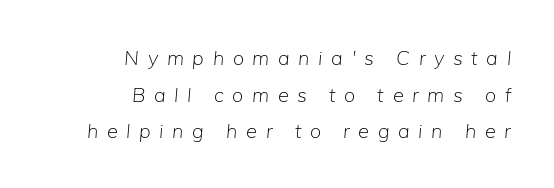
{"italic": "yes", "lean": "right", "slant_degrees": 5, "bold": "no", "underline": "no", "align": "right", "line_spacing_ratio": 1.83, "letter_spacing": "wide", "letter_spacing_em": 0.43, "glyph_px": 20}
